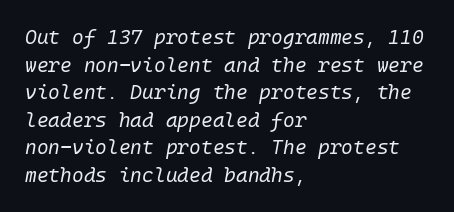
The image shows 20 px text type, italic (leaning right); set left-aligned, normal line spacing (1.38x), normal letter spacing, not underlined.
